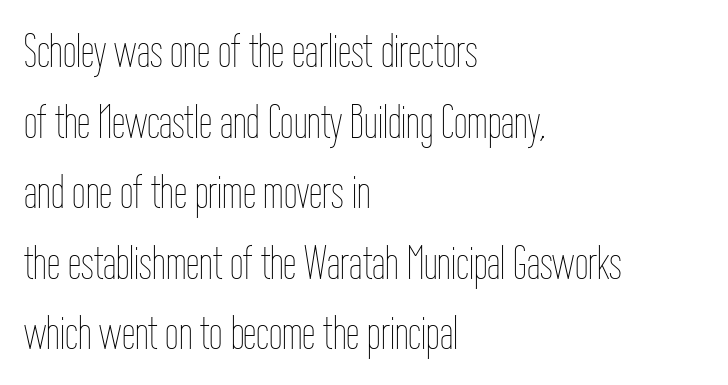
{"italic": "no", "bold": "no", "weight": "thin", "width": "condensed", "stroke_contrast": "low", "x_height": "medium", "monospaced": "no", "underline": "no", "align": "left", "line_spacing": "normal", "line_spacing_ratio": 1.47, "letter_spacing": "normal", "letter_spacing_em": 0.0, "glyph_px": 48}
